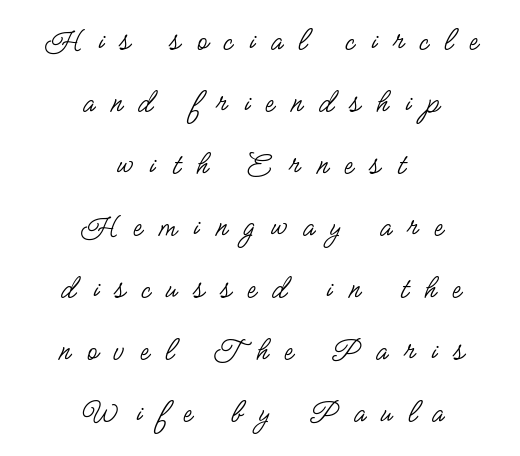
The typesetting does not lean heavy: it is not bold. The compositor balanced each line on the midline. You could not count columns in this text — the font is proportionally spaced. Has an underline been added? It has not. In terms of letterspacing, this is a distinctly airy, spread setting.
